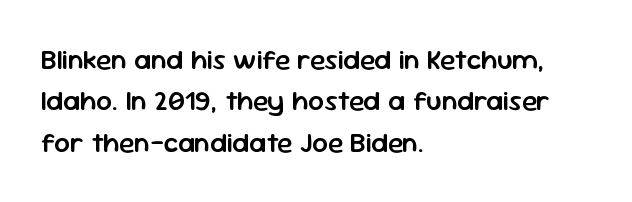
You could call the tracking neutral — neither tight nor loose. The strokes are fattened partway — semibold, not bold. Serifs: no, the terminals of the letterforms are clean. The words here are not underlined. Every row of glyphs begins at an identical x-position on the left.
